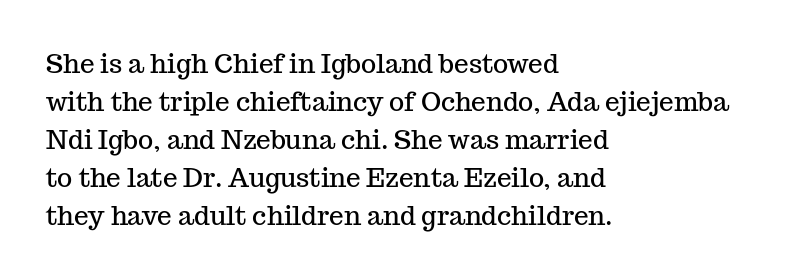
The image shows 26 px text type, upright; set left-aligned, normal line spacing (1.46x), normal letter spacing, not underlined.
